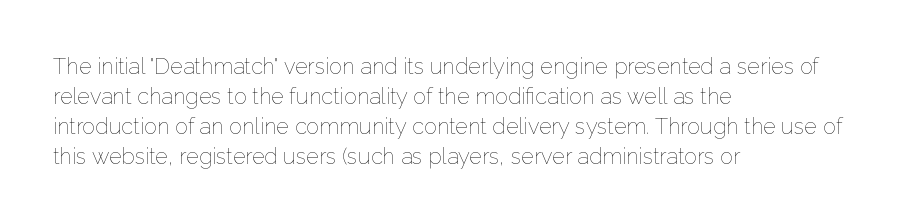
Q: Is the text bold? A: No.
Q: Is the text italic (slanted)? A: No, it is upright.
Q: Is the text underlined? A: No.
Q: How is the paragraph aligned? A: Left-aligned.
Q: Is the spacing between letters normal or unusually wide? A: Normal.
Q: Is the spacing between lines tight, normal or loose? A: Normal.
